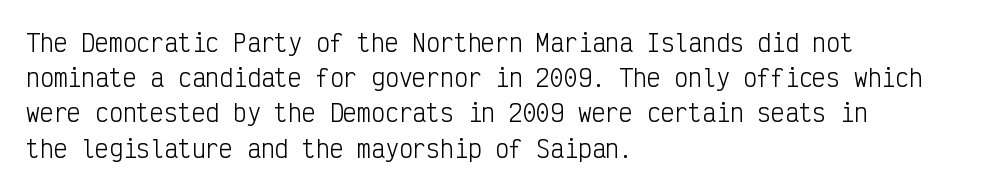
Q: Is the text bold? A: No.
Q: Is the text italic (slanted)? A: No, it is upright.
Q: Is the text underlined? A: No.
Q: How is the paragraph aligned? A: Left-aligned.
Q: Is the spacing between letters normal or unusually wide? A: Normal.
Q: Is the spacing between lines tight, normal or loose? A: Normal.
